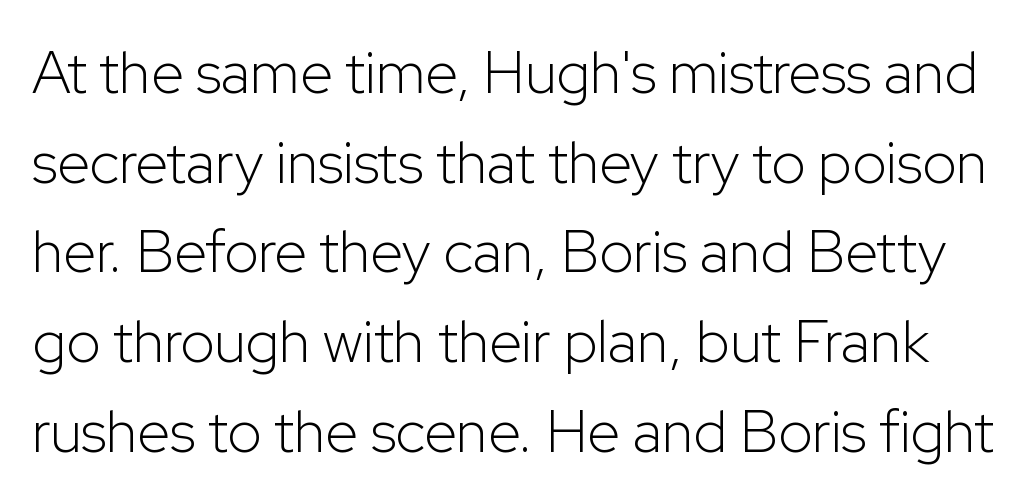
Q: Is the text bold? A: No.
Q: Is the text italic (slanted)? A: No, it is upright.
Q: Is the typeface a serif or a sans-serif typeface? A: Sans-serif.
Q: Is the text underlined? A: No.
Q: Is the spacing between letters normal or unusually wide? A: Normal.
Q: Is the spacing between lines tight, normal or loose? A: Normal.
Q: Width (condensed, normal, or wide)? A: Normal.
Q: Stroke contrast? A: Low.
Q: x-height? A: Medium.
Q: Monospaced? A: No.
